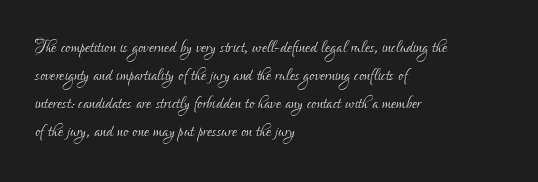
{"bold": "no", "underline": "no", "align": "left", "line_spacing_ratio": 1.22, "letter_spacing": "normal", "letter_spacing_em": 0.0, "glyph_px": 23}
